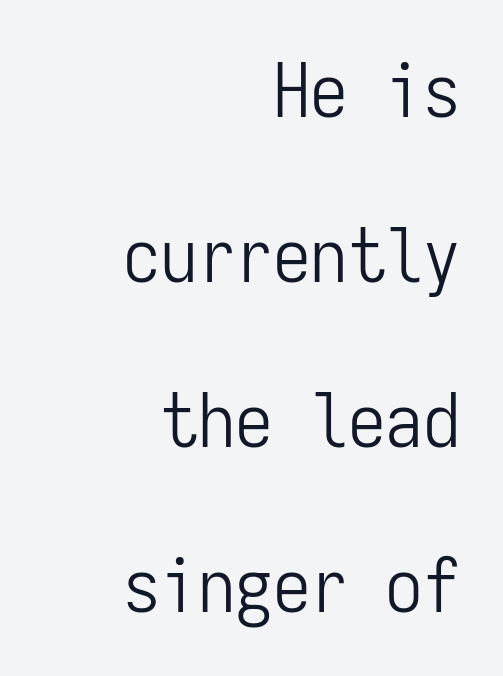
Q: Is the text bold? A: No.
Q: Is the text italic (slanted)? A: No, it is upright.
Q: Is the typeface a serif or a sans-serif typeface? A: Sans-serif.
Q: Is the text underlined? A: No.
Q: How is the paragraph aligned? A: Right-aligned.
Q: Is the spacing between letters normal or unusually wide? A: Normal.
Q: Is the spacing between lines tight, normal or loose? A: Loose.
Q: Width (condensed, normal, or wide)? A: Condensed.
Q: Stroke contrast? A: Low.
Q: x-height? A: Medium.
Q: Monospaced? A: Yes.
